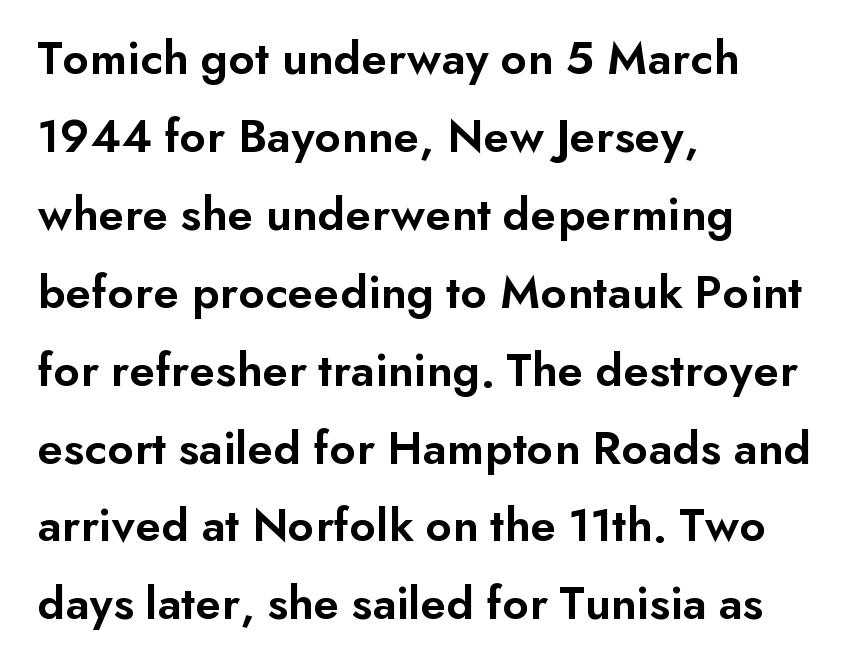
The image shows 49 px semibold sans-serif type, upright; set left-aligned, normal line spacing (1.59x), normal letter spacing, not underlined; low stroke contrast and a small x-height.
